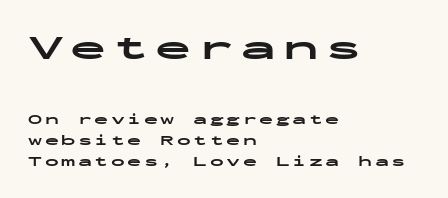
Q: Is the text bold? A: Yes.
Q: Is the text italic (slanted)? A: No, it is upright.
Q: Is the typeface a serif or a sans-serif typeface? A: Sans-serif.
Q: Is the text underlined? A: No.
Q: How is the paragraph aligned? A: Left-aligned.
Q: Is the spacing between lines tight, normal or loose? A: Normal.
Q: Which block of text is set in a larger size, the first (top) or the second (bottom)? A: The first (top) one.
Q: Width (condensed, normal, or wide)? A: Wide.
Q: Stroke contrast? A: Low.
Q: x-height? A: Medium.
Q: Monospaced? A: Yes.
